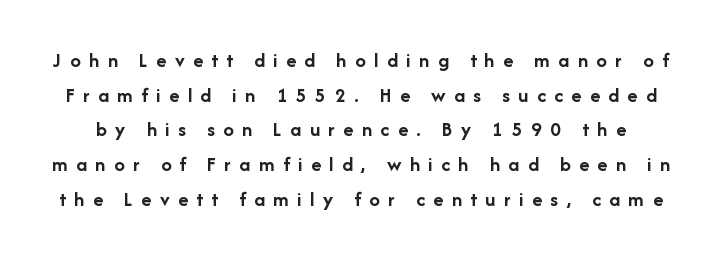
Q: Is the text bold? A: Yes.
Q: Is the text italic (slanted)? A: No, it is upright.
Q: Is the text underlined? A: No.
Q: Is the spacing between letters normal or unusually wide? A: Unusually wide.
Q: Is the spacing between lines tight, normal or loose? A: Normal.
